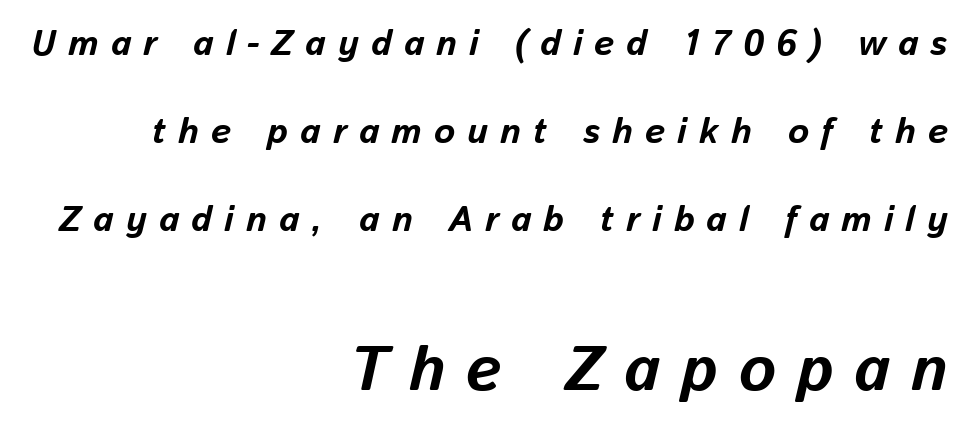
Q: Is the text bold? A: Yes.
Q: Is the text italic (slanted)? A: Yes, it leans right by about 13 degrees.
Q: Is the text underlined? A: No.
Q: How is the paragraph aligned? A: Right-aligned.
Q: Is the spacing between letters normal or unusually wide? A: Unusually wide.
Q: Is the spacing between lines tight, normal or loose? A: Loose.
Q: Which block of text is set in a larger size, the first (top) or the second (bottom)? A: The second (bottom) one.
Q: Width (condensed, normal, or wide)? A: Normal.
Q: Stroke contrast? A: Low.
Q: x-height? A: Medium.
Q: Monospaced? A: No.
